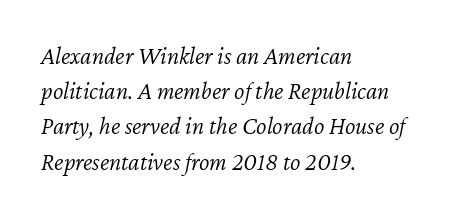
{"italic": "yes", "lean": "right", "slant_degrees": 12, "bold": "no", "underline": "no", "align": "left", "line_spacing": "normal", "line_spacing_ratio": 1.41, "letter_spacing": "normal", "letter_spacing_em": 0.0, "glyph_px": 25}
